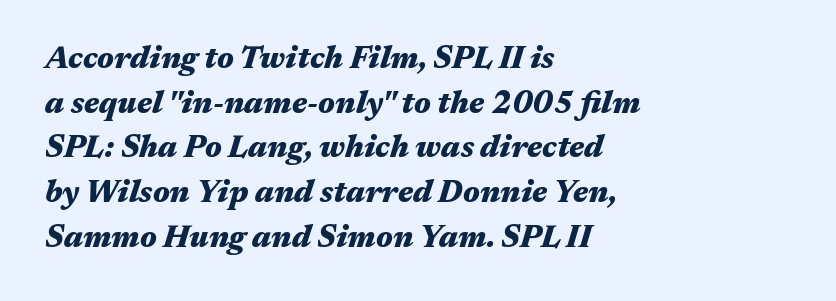
Q: Is the text bold? A: Yes.
Q: Is the text italic (slanted)? A: Yes, it leans right by about 17 degrees.
Q: Is the text underlined? A: No.
Q: How is the paragraph aligned? A: Left-aligned.
Q: Is the spacing between letters normal or unusually wide? A: Normal.
Q: Is the spacing between lines tight, normal or loose? A: Normal.
Q: Width (condensed, normal, or wide)? A: Wide.
Q: Stroke contrast? A: Medium.
Q: x-height? A: Medium.
Q: Monospaced? A: No.
